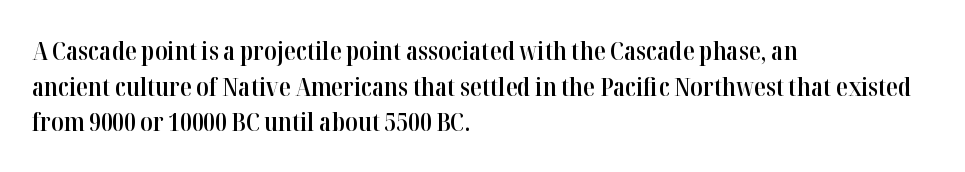
{"italic": "no", "bold": "semi", "underline": "no", "align": "left", "line_spacing": "normal", "line_spacing_ratio": 1.37, "letter_spacing": "normal", "letter_spacing_em": 0.0, "glyph_px": 26}
